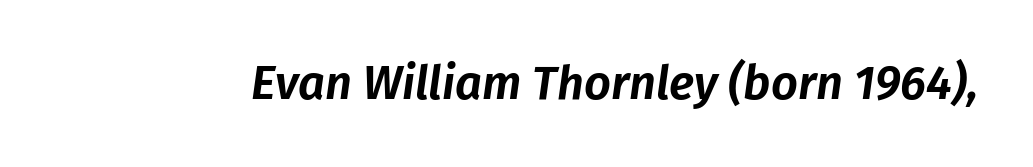
Every character sits at an angle, as italics do. Each row of text sits above clean, open space. Each letter keeps its own natural width here, so spacing adapts to shape. Default kerning and tracking; the words read as compact shapes.
